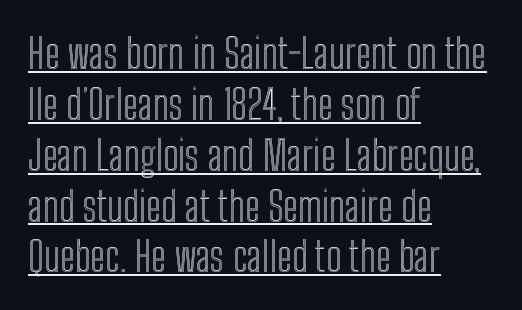
Leftover space on each line is placed entirely after the last word. There is no visible air inserted between adjacent glyphs. The rendering uses natural spacing where letterforms have individual widths. The rendering uses the underline text-decoration. Does the lettering tilt? It doesn't — this is upright.
